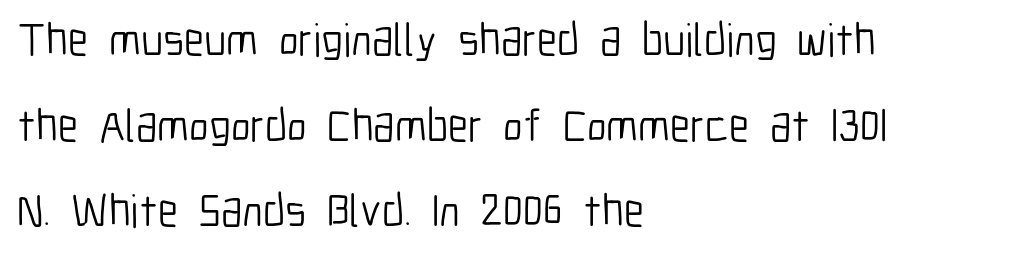
You could not count columns in this text — the font is proportionally spaced. Unlike a traditional serif, this face leaves its strokes unadorned. Between one letter and the next there's only the usual sliver of space. Tall strokes in this sample are plumb rather than angled. The typesetting does not lean heavy: it is not bold.
